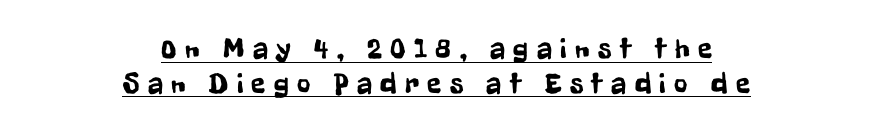
A baseline rule has been typeset under these characters. Each word looks stretched out because of the extra space between its letters. The text was rendered using a sans face with plain stroke endings. A student would call this center alignment; a typographer would say set centered. The face used here is proportionally spaced, like ordinary book or web type.
